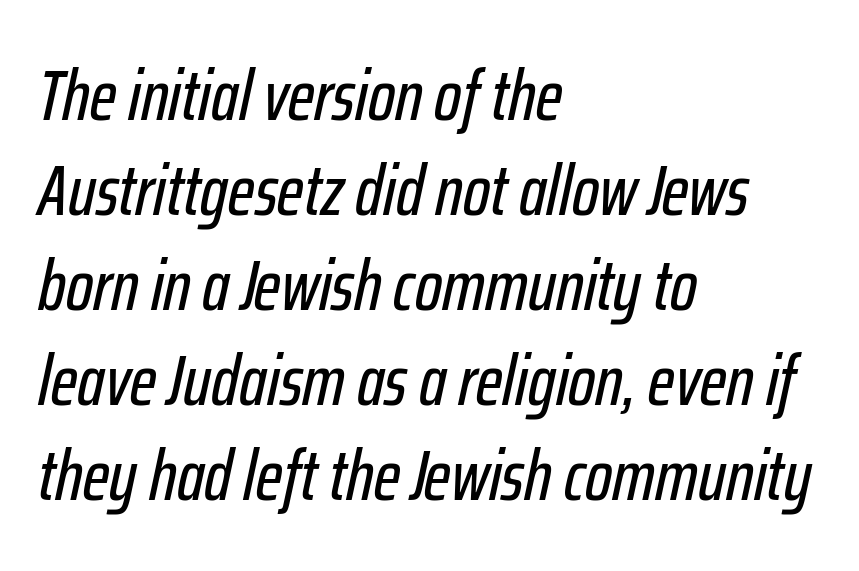
{"italic": "yes", "lean": "right", "slant_degrees": 12, "width": "condensed", "stroke_contrast": "low", "x_height": "medium", "monospaced": "no", "underline": "no", "align": "left", "line_spacing": "normal", "line_spacing_ratio": 1.32, "letter_spacing": "normal", "letter_spacing_em": 0.0, "glyph_px": 72}
